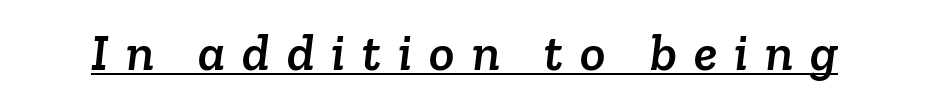
{"serif": "yes", "width": "normal", "stroke_contrast": "low", "x_height": "medium", "monospaced": "no", "underline": "yes", "letter_spacing": "wide", "letter_spacing_em": 0.32, "glyph_px": 53}
